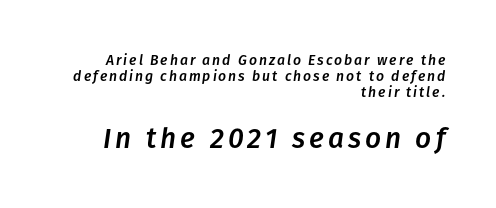
The image shows 28 px text type, italic (leaning right); set right-aligned, tight line spacing (1.14x), not underlined; the second (bottom) block is 2.0x larger; low stroke contrast and a medium x-height.
